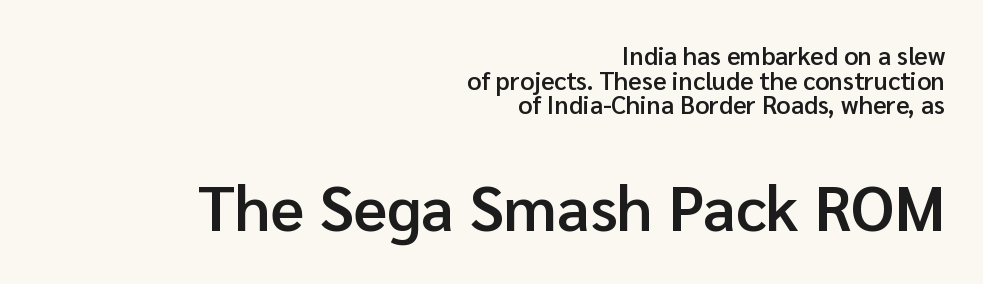
The image shows 63 px semibold sans-serif type, upright; set right-aligned, tight line spacing (0.99x), normal letter spacing, not underlined; the second (bottom) block is 2.52x larger; low stroke contrast and a medium x-height.
